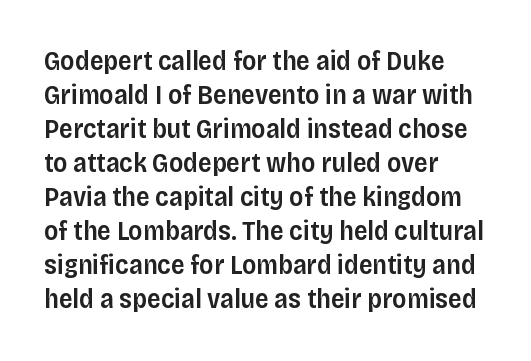
The type sits square on the baseline with zero lean. A clean baseline with only descenders dipping below it. This sample is left-justified, so line endings fall wherever the words run out. Characters follow at the spacing the type designer built in. The font is running at a semibold setting, under full bold. This block has exactly the height ordinary leading produces.
